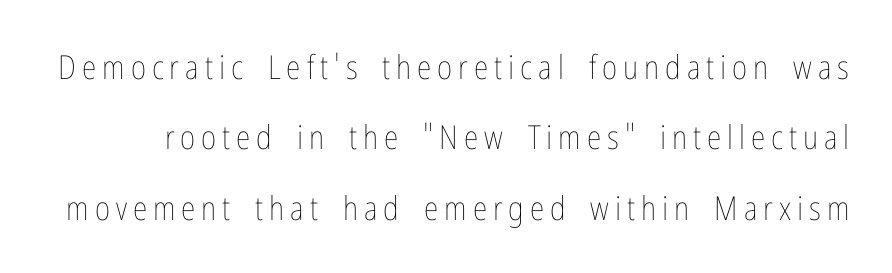
The image shows 33 px thin, condensed type, upright; set loose line spacing (2.13x), not underlined; low stroke contrast and a medium x-height.
